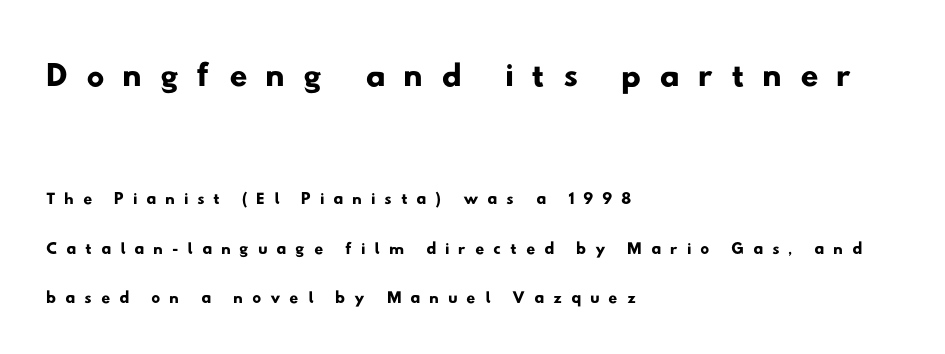
Q: Is the typeface a serif or a sans-serif typeface? A: Sans-serif.
Q: Is the text underlined? A: No.
Q: How is the paragraph aligned? A: Left-aligned.
Q: Is the spacing between letters normal or unusually wide? A: Unusually wide.
Q: Is the spacing between lines tight, normal or loose? A: Loose.
Q: Which block of text is set in a larger size, the first (top) or the second (bottom)? A: The first (top) one.
Q: Width (condensed, normal, or wide)? A: Wide.
Q: Stroke contrast? A: Low.
Q: x-height? A: Small.
Q: Monospaced? A: No.
